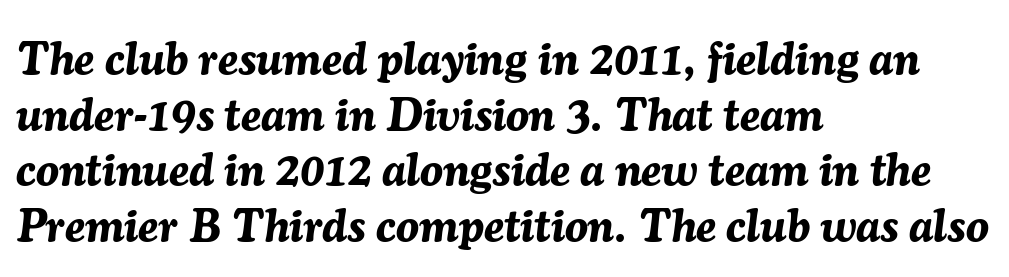
The baseline area is clear. If you drew a line through each stem, it would be angled. Casual observation: everything's shoved over to the left. Observe the ordinary spacing: letters are neighbours, not strangers.
